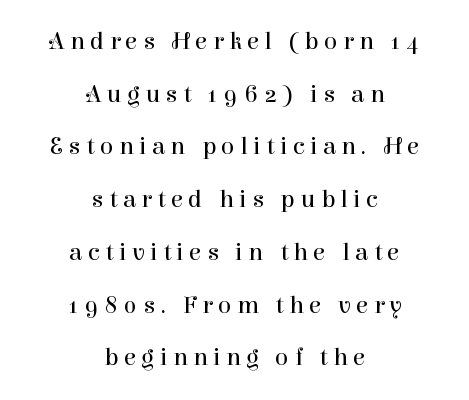
Q: Is the text bold? A: No.
Q: Is the text italic (slanted)? A: No, it is upright.
Q: Is the text underlined? A: No.
Q: How is the paragraph aligned? A: Centered.
Q: Is the spacing between letters normal or unusually wide? A: Unusually wide.
Q: Is the spacing between lines tight, normal or loose? A: Loose.
